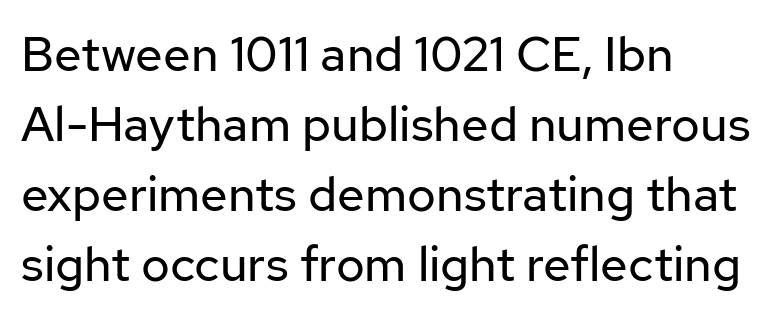
This block has exactly the height ordinary leading produces. The lettering holds an erect, upright posture throughout. The cut favours lightness, reaching ordinary text weight at its darkest. Each line starts at the same left margin while the right side varies. This sample has the flowing, uneven cadence of proportional lettering.
